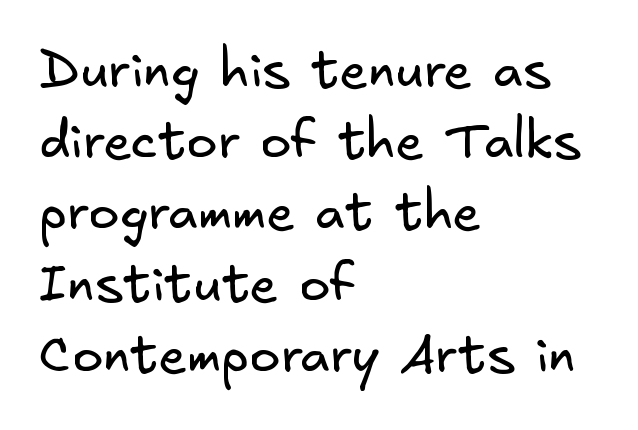
The tracking reads as untouched default to a designer's eye. The line-height multiplier appears to be the usual default. Compared with a typical body face, this is equally light or lighter still. Anything drawn beneath the words? Only blank space. This is sans-serif lettering, the kind often seen on screens and signage.
